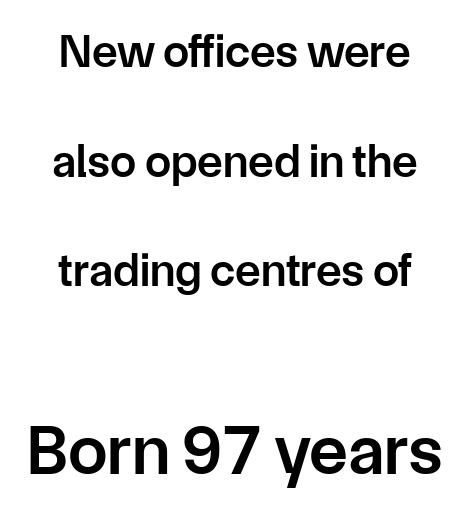
{"serif": "no", "italic": "no", "bold": "semi", "weight": "semibold", "width": "normal", "stroke_contrast": "low", "x_height": "medium", "monospaced": "no", "underline": "no", "align": "center", "line_spacing": "loose", "line_spacing_ratio": 2.33, "letter_spacing": "normal", "letter_spacing_em": 0.0, "larger_block": "second", "size_ratio": 1.51, "glyph_px": 71}
